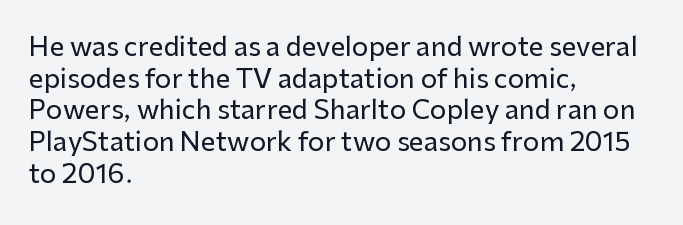
The image shows 26 px text type, upright; set left-aligned, line spacing 1.22x, normal letter spacing, not underlined.
